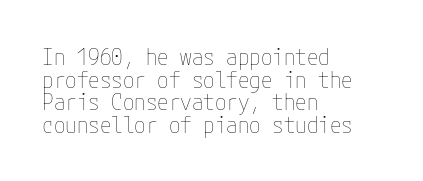
This rendering leaves character spacing at its baseline value. Every character sits straight up, as roman type does. Has an underline been added? It has not. The rendering anchors every line to the left-hand side. Rows of type sit shoulder to shoulder in the vertical direction. The cut favours lightness, reaching ordinary text weight at its darkest.
